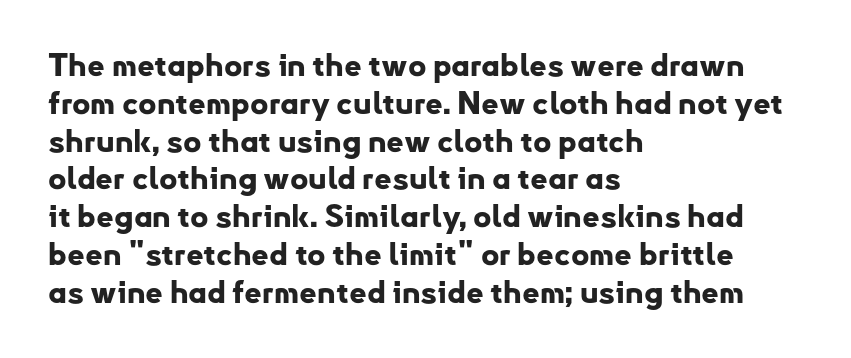
Q: Is the text bold? A: Yes.
Q: Is the text italic (slanted)? A: No, it is upright.
Q: Is the typeface a serif or a sans-serif typeface? A: Sans-serif.
Q: Is the text underlined? A: No.
Q: How is the paragraph aligned? A: Left-aligned.
Q: Is the spacing between letters normal or unusually wide? A: Normal.
Q: Width (condensed, normal, or wide)? A: Normal.
Q: Stroke contrast? A: Low.
Q: x-height? A: Small.
Q: Monospaced? A: No.
